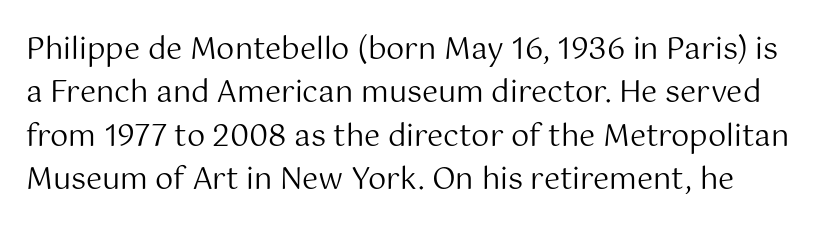
Q: Is the text bold? A: No.
Q: Is the text italic (slanted)? A: No, it is upright.
Q: Is the typeface a serif or a sans-serif typeface? A: Sans-serif.
Q: Is the text underlined? A: No.
Q: Is the spacing between letters normal or unusually wide? A: Normal.
Q: Is the spacing between lines tight, normal or loose? A: Normal.
Q: Width (condensed, normal, or wide)? A: Normal.
Q: Stroke contrast? A: Medium.
Q: x-height? A: Medium.
Q: Monospaced? A: No.
